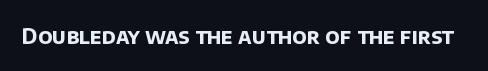
{"bold": "yes", "underline": "no", "letter_spacing": "normal", "letter_spacing_em": 0.0, "glyph_px": 21}
